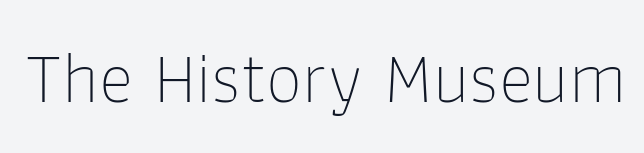
Compared with a typical body face, this is equally light or lighter still. The type sits square on the baseline with zero lean. Are there feet on the stems? There aren't — it's a sans. The letters advance in unequal steps, a hallmark of proportional type. The gaps between neighbouring characters are ordinary and unremarkable.
